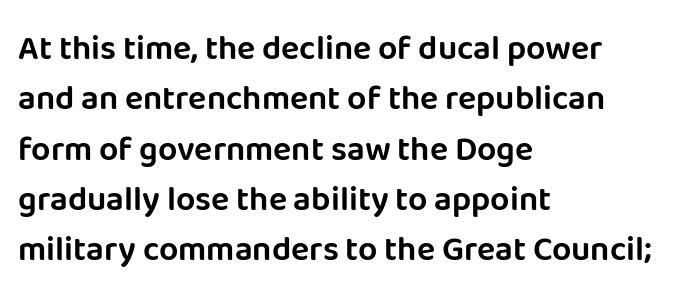
Q: Is the text italic (slanted)? A: No, it is upright.
Q: Is the typeface a serif or a sans-serif typeface? A: Sans-serif.
Q: Is the text underlined? A: No.
Q: How is the paragraph aligned? A: Left-aligned.
Q: Is the spacing between letters normal or unusually wide? A: Normal.
Q: Is the spacing between lines tight, normal or loose? A: Normal.
Q: Width (condensed, normal, or wide)? A: Normal.
Q: Stroke contrast? A: Low.
Q: x-height? A: Large.
Q: Monospaced? A: No.
